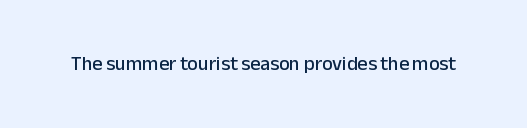
The image shows 20 px text type, upright; set normal letter spacing, not underlined.
